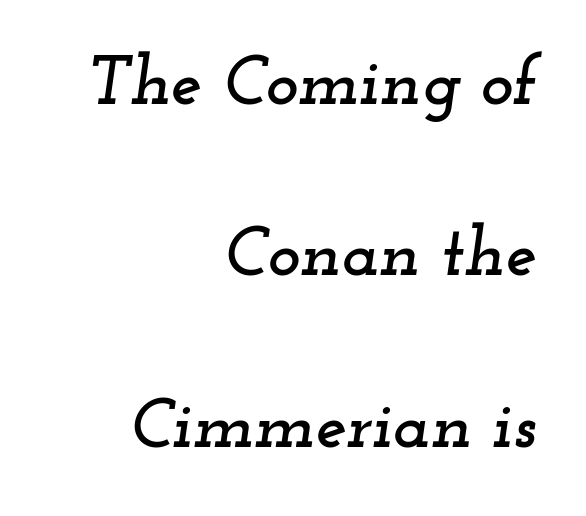
The text block is weighted toward the right margin, trailing off unevenly leftward. Line spacing here is loose. Glyph-to-glyph distance matches everyday printed text. A typesetter would label this face a serif.
